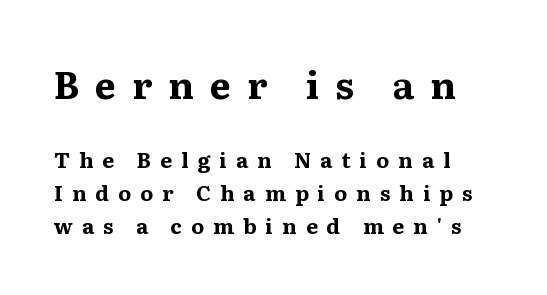
This rendering employs a face with finishing strokes, i.e., a serif. The strip under each line holds only bare page. Spacing between characters has been opened up far beyond the box default. Note the varied advance widths — an 'i' is clearly narrower than an 'm'. Designer's note — italics off, roman on. Leading: standard.
